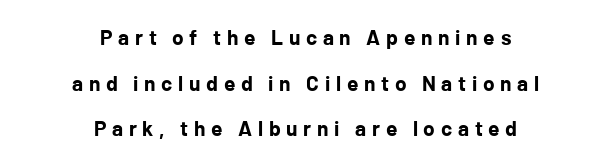
The image shows 21 px bold type, upright; set centered, loose line spacing (2.17x), unusually wide letter spacing (+0.27 em), not underlined.
